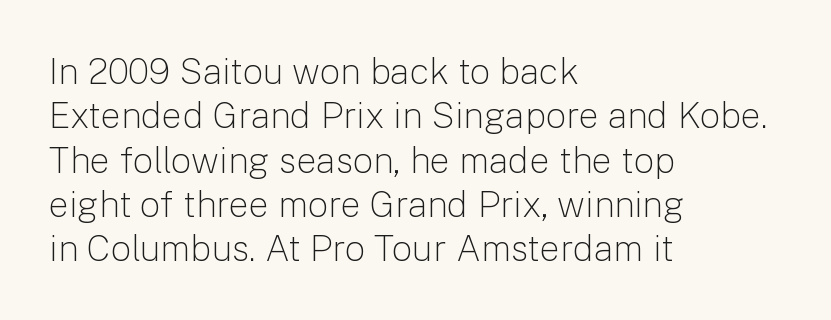
The image shows 36 px light sans-serif type, upright; set left-aligned, line spacing 1.23x, normal letter spacing, not underlined; low stroke contrast and a medium x-height.
